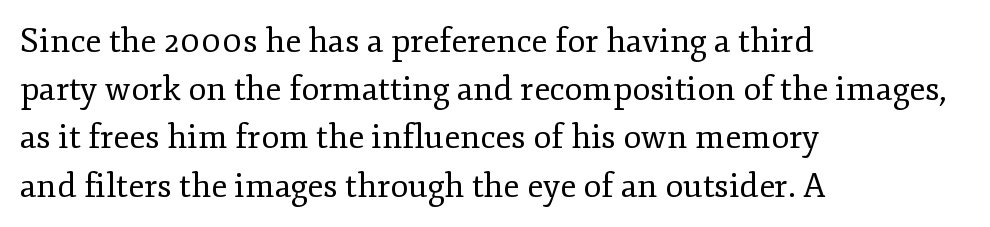
The image shows 33 px regular-weight serif type, upright; set left-aligned, normal line spacing (1.46x), normal letter spacing, not underlined; low stroke contrast and a small x-height.
